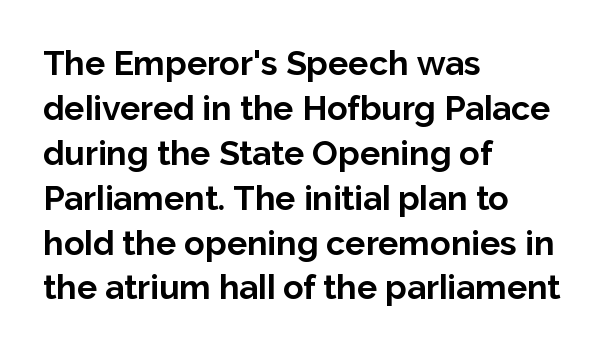
{"serif": "no", "italic": "no", "bold": "yes", "weight": "bold", "width": "normal", "stroke_contrast": "low", "x_height": "medium", "monospaced": "no", "underline": "no", "align": "left", "line_spacing": "normal", "line_spacing_ratio": 1.32, "letter_spacing": "normal", "letter_spacing_em": 0.0, "glyph_px": 34}
